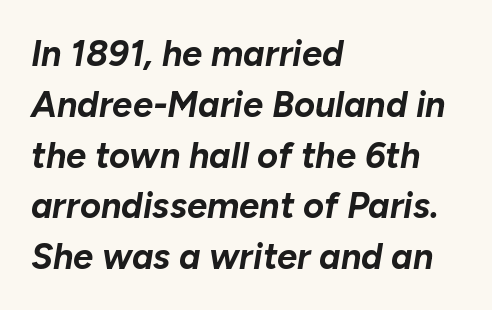
The image shows 36 px bold type, italic (leaning right); set left-aligned, normal line spacing (1.41x), normal letter spacing, not underlined; low stroke contrast and a medium x-height.
